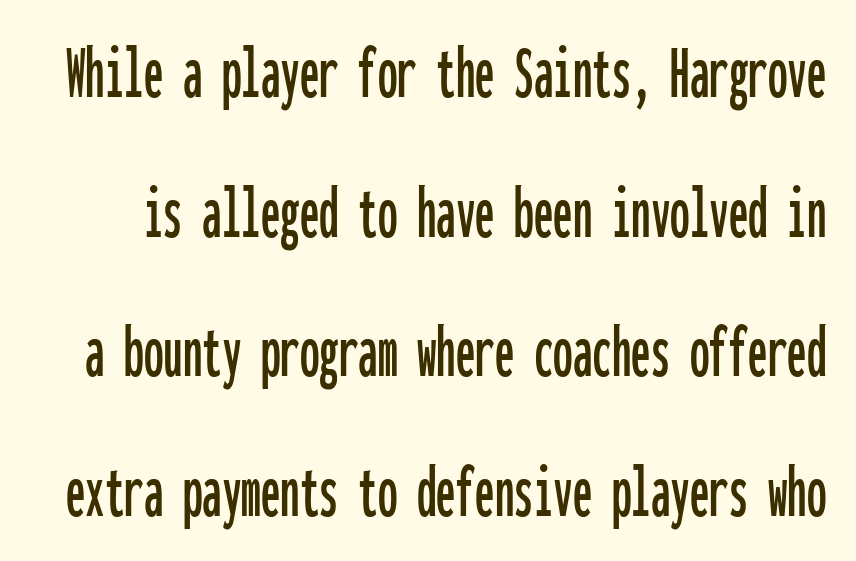
The image shows 78 px condensed sans-serif type, upright, monospaced; set line spacing 1.79x, normal letter spacing, not underlined; low stroke contrast and a medium x-height.
